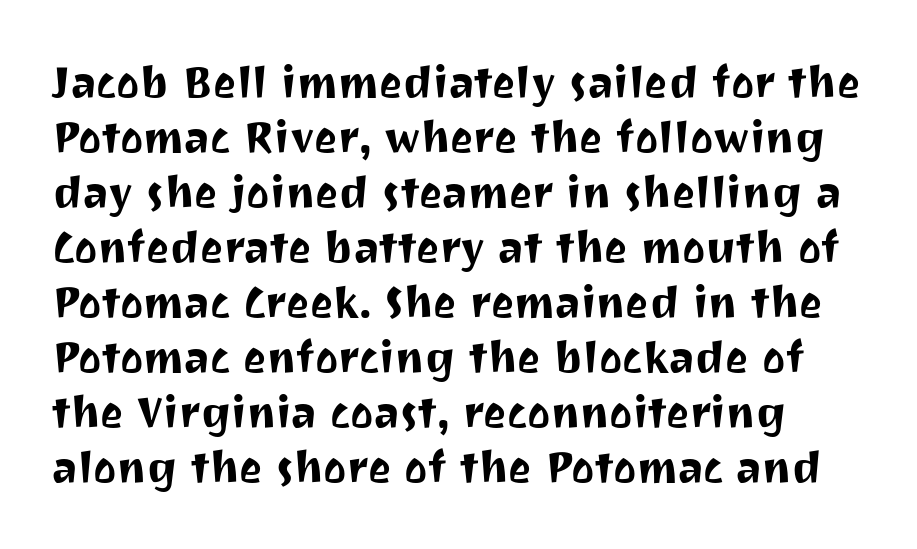
The image shows 44 px sans-serif type, upright; set normal line spacing (1.25x), normal letter spacing, not underlined; medium stroke contrast and a medium x-height.
